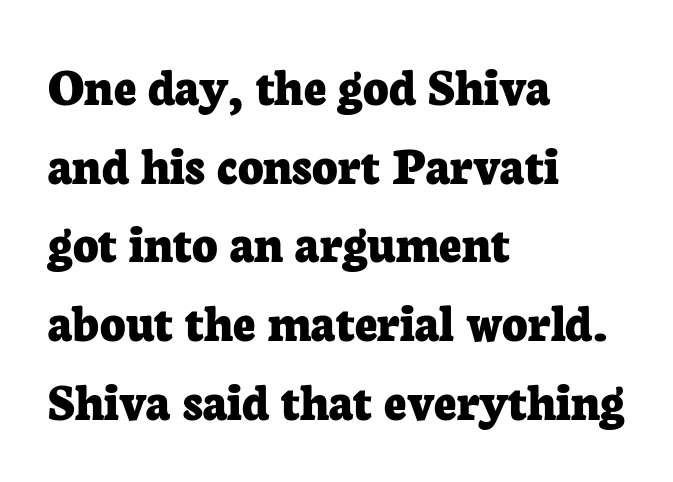
Q: Is the text bold? A: Yes.
Q: Is the text italic (slanted)? A: No, it is upright.
Q: Is the typeface a serif or a sans-serif typeface? A: Serif.
Q: Is the text underlined? A: No.
Q: How is the paragraph aligned? A: Left-aligned.
Q: Is the spacing between letters normal or unusually wide? A: Normal.
Q: Is the spacing between lines tight, normal or loose? A: Normal.
Q: Width (condensed, normal, or wide)? A: Normal.
Q: Stroke contrast? A: Low.
Q: x-height? A: Medium.
Q: Monospaced? A: No.
